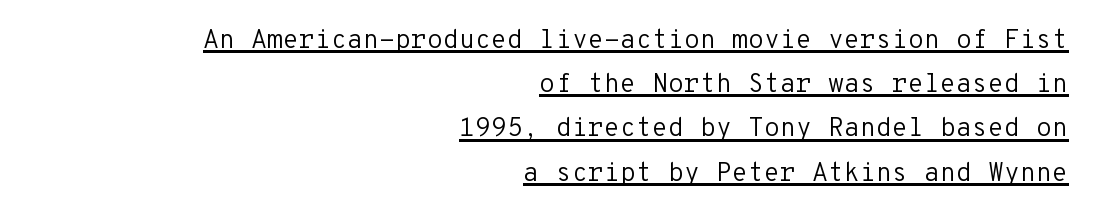
The image shows 26 px text type, upright; set right-aligned, normal line spacing (1.7x), normal letter spacing, underlined.
